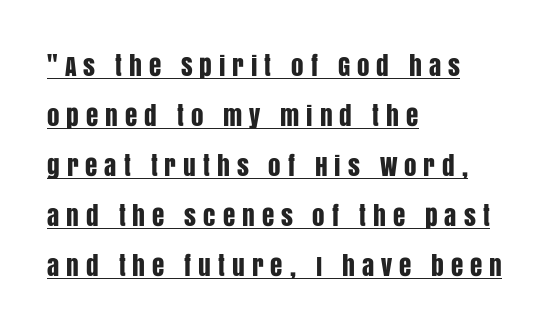
Q: Is the text italic (slanted)? A: No, it is upright.
Q: Is the text underlined? A: Yes.
Q: How is the paragraph aligned? A: Left-aligned.
Q: Is the spacing between letters normal or unusually wide? A: Unusually wide.
Q: Is the spacing between lines tight, normal or loose? A: Loose.
